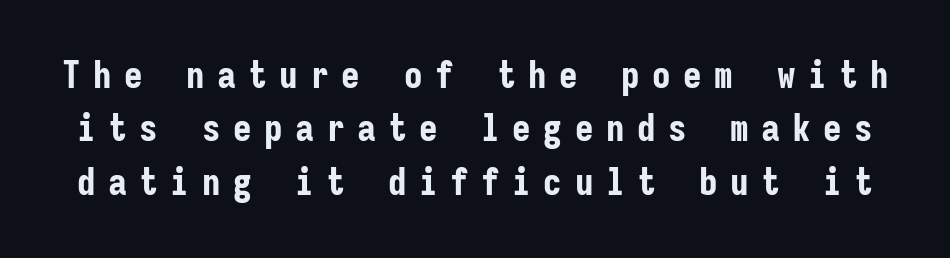
{"serif": "no", "italic": "no", "bold": "yes", "weight": "bold", "width": "condensed", "stroke_contrast": "low", "x_height": "medium", "monospaced": "yes", "underline": "no", "line_spacing": "normal", "line_spacing_ratio": 1.44, "letter_spacing": "wide", "letter_spacing_em": 0.34, "glyph_px": 37}
